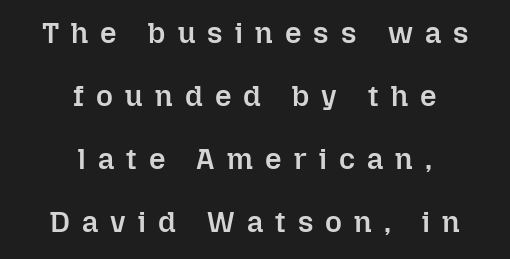
{"italic": "no", "bold": "semi", "weight": "semibold", "width": "normal", "stroke_contrast": "low", "x_height": "medium", "monospaced": "no", "underline": "no", "align": "center", "line_spacing": "loose", "line_spacing_ratio": 2.17, "letter_spacing": "wide", "letter_spacing_em": 0.42, "glyph_px": 29}
